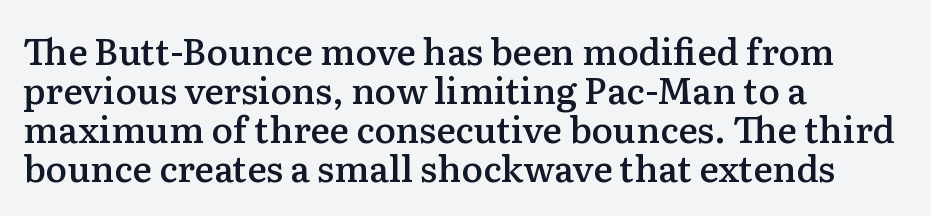
{"serif": "yes", "italic": "no", "bold": "semi", "weight": "semibold", "width": "normal", "stroke_contrast": "medium", "x_height": "medium", "monospaced": "no", "underline": "no", "align": "left", "line_spacing": "tight", "line_spacing_ratio": 1.08, "letter_spacing": "normal", "letter_spacing_em": 0.0, "glyph_px": 36}
